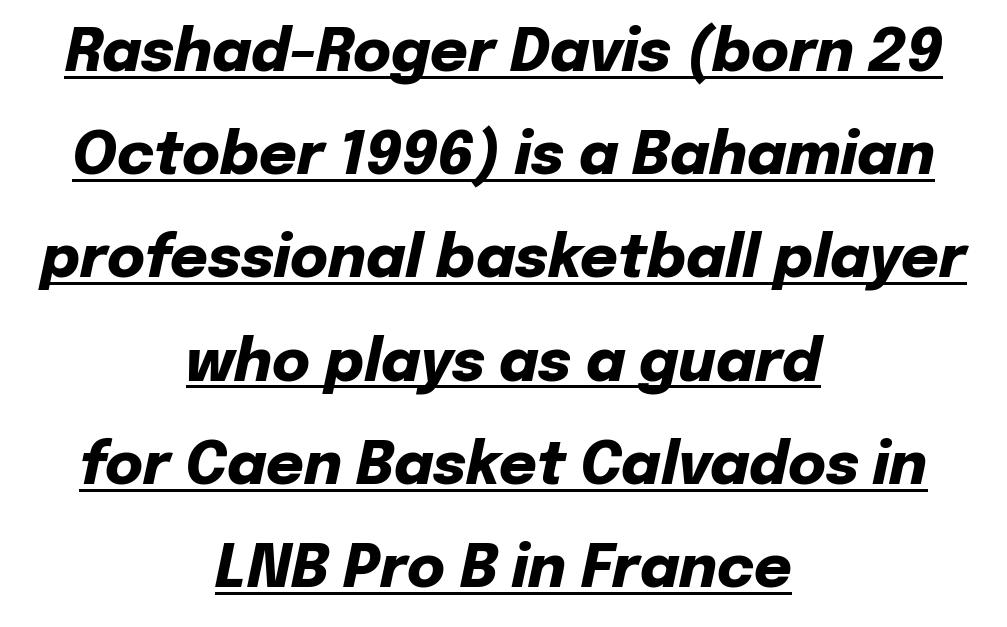
{"italic": "yes", "lean": "right", "slant_degrees": 12, "bold": "yes", "weight": "heavy", "width": "normal", "stroke_contrast": "low", "x_height": "medium", "monospaced": "no", "underline": "yes", "align": "center", "line_spacing_ratio": 1.78, "letter_spacing": "normal", "letter_spacing_em": 0.0, "glyph_px": 58}
